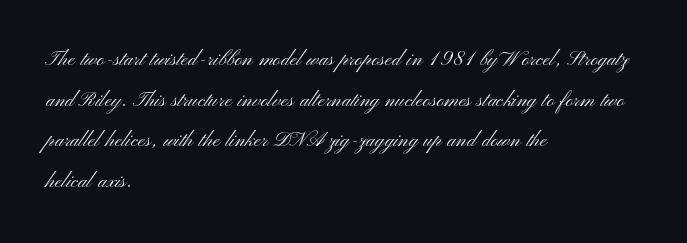
The zone under the glyphs is completely vacant. Letters have the restrained weight of plain body copy at most. Line beginnings align vertically; line endings do not. The gaps between neighbouring characters are ordinary and unremarkable.
